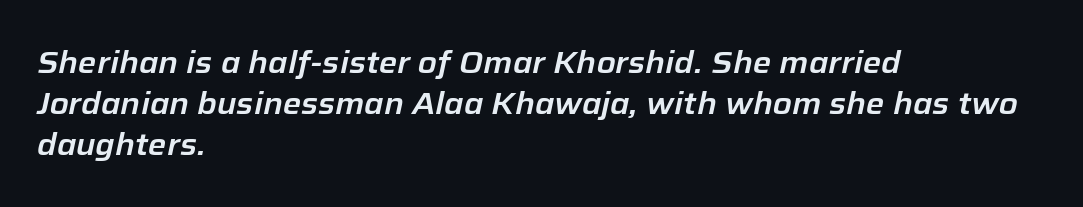
{"italic": "yes", "lean": "right", "slant_degrees": 12, "width": "normal", "stroke_contrast": "low", "x_height": "medium", "monospaced": "no", "underline": "no", "align": "left", "line_spacing": "normal", "line_spacing_ratio": 1.33, "letter_spacing": "normal", "letter_spacing_em": 0.0, "glyph_px": 31}
